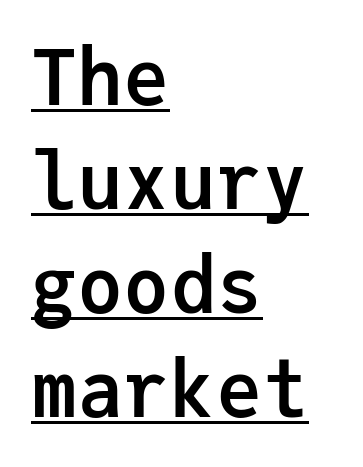
The image shows 77 px semibold sans-serif type, upright, monospaced; set left-aligned, normal line spacing (1.35x), normal letter spacing, underlined; low stroke contrast and a medium x-height.
